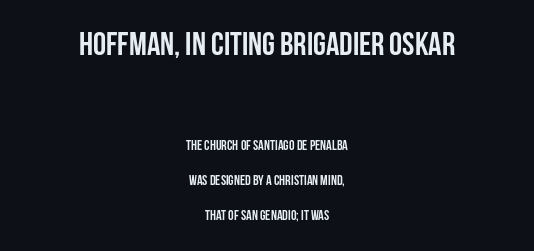
Q: Is the text bold? A: Yes.
Q: Is the text italic (slanted)? A: No, it is upright.
Q: Is the typeface a serif or a sans-serif typeface? A: Sans-serif.
Q: Is the text underlined? A: No.
Q: How is the paragraph aligned? A: Centered.
Q: Is the spacing between letters normal or unusually wide? A: Normal.
Q: Is the spacing between lines tight, normal or loose? A: Loose.
Q: Which block of text is set in a larger size, the first (top) or the second (bottom)? A: The first (top) one.
Q: Width (condensed, normal, or wide)? A: Condensed.
Q: Stroke contrast? A: Low.
Q: x-height? A: Large.
Q: Monospaced? A: No.
